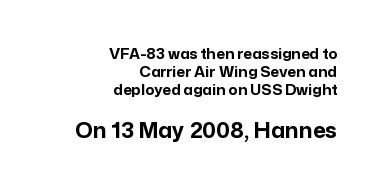
In CSS terms this would be text-align: right. What weight is shown? A full bold with thick strokes. Type without underlining. The typography opts for an upright posture over an oblique one. This layout puts the modest block above and the oversized block below.
